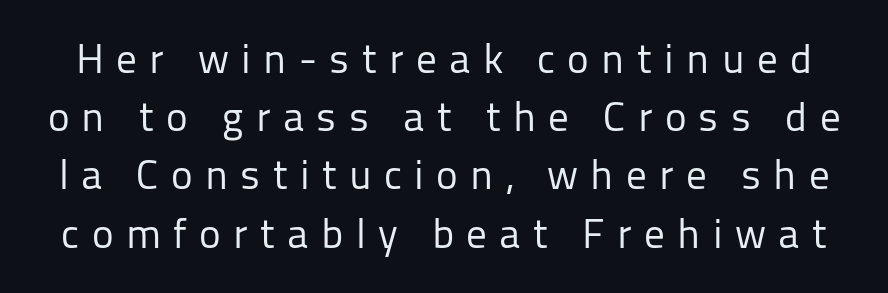
{"serif": "no", "italic": "no", "bold": "no", "weight": "regular", "width": "normal", "stroke_contrast": "low", "x_height": "medium", "monospaced": "no", "underline": "no", "line_spacing": "normal", "line_spacing_ratio": 1.42, "letter_spacing": "wide", "letter_spacing_em": 0.3, "glyph_px": 41}
